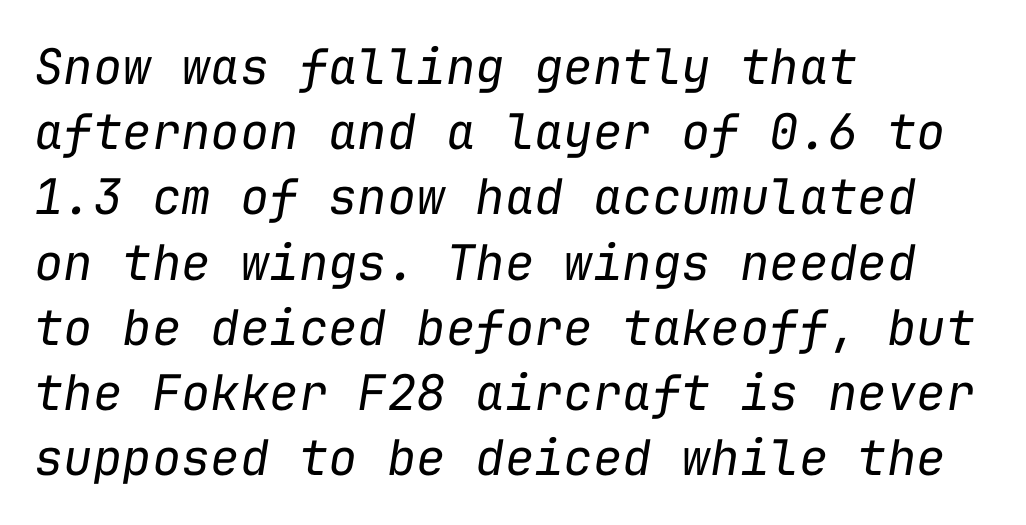
Looks like terminal output: every glyph gets an equal slot. The face used here is rendered with its standard letterfit. Each line starts at the same left margin while the right side varies. If you measured baseline to baseline, you'd find a middling distance. The glyphs are unaccompanied by any horizontal stroke below them. Counters stay open thanks to moderate or lighter strokes.
